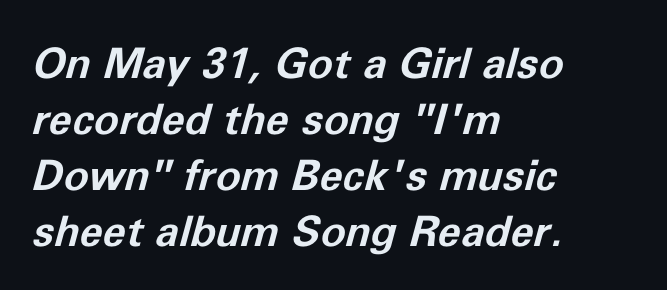
The image shows 42 px bold type, italic (leaning right); set left-aligned, normal line spacing (1.33x), normal letter spacing, not underlined; low stroke contrast and a medium x-height.
